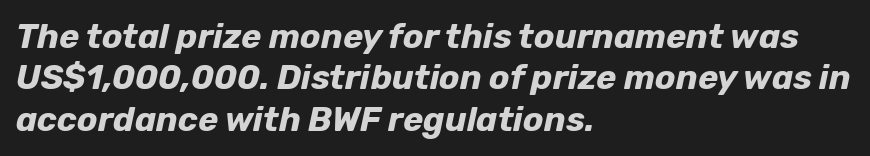
Q: Is the text bold? A: Yes.
Q: Is the text italic (slanted)? A: Yes, it leans right by about 12 degrees.
Q: Is the text underlined? A: No.
Q: How is the paragraph aligned? A: Left-aligned.
Q: Is the spacing between letters normal or unusually wide? A: Normal.
Q: Width (condensed, normal, or wide)? A: Normal.
Q: Stroke contrast? A: Low.
Q: x-height? A: Medium.
Q: Monospaced? A: No.
